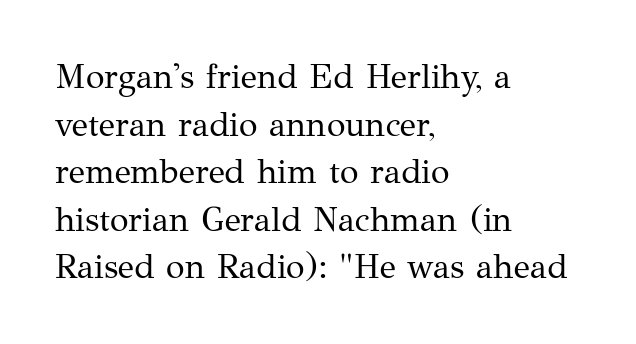
The image shows 34 px regular-weight serif type, upright; set left-aligned, normal line spacing (1.4x), normal letter spacing, not underlined; medium stroke contrast and a medium x-height.
